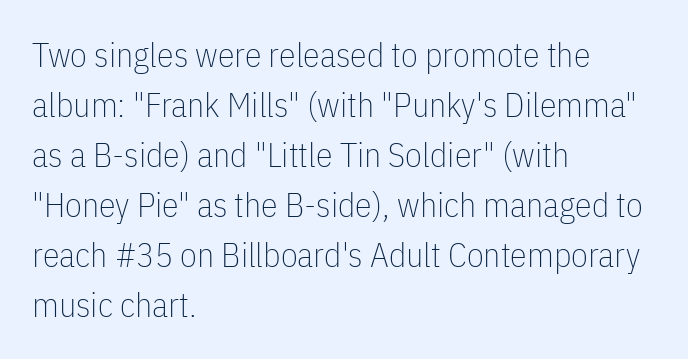
Q: Is the text bold? A: No.
Q: Is the text italic (slanted)? A: No, it is upright.
Q: Is the typeface a serif or a sans-serif typeface? A: Sans-serif.
Q: Is the text underlined? A: No.
Q: How is the paragraph aligned? A: Left-aligned.
Q: Is the spacing between letters normal or unusually wide? A: Normal.
Q: Is the spacing between lines tight, normal or loose? A: Normal.
Q: Width (condensed, normal, or wide)? A: Condensed.
Q: Stroke contrast? A: Low.
Q: x-height? A: Medium.
Q: Monospaced? A: No.
